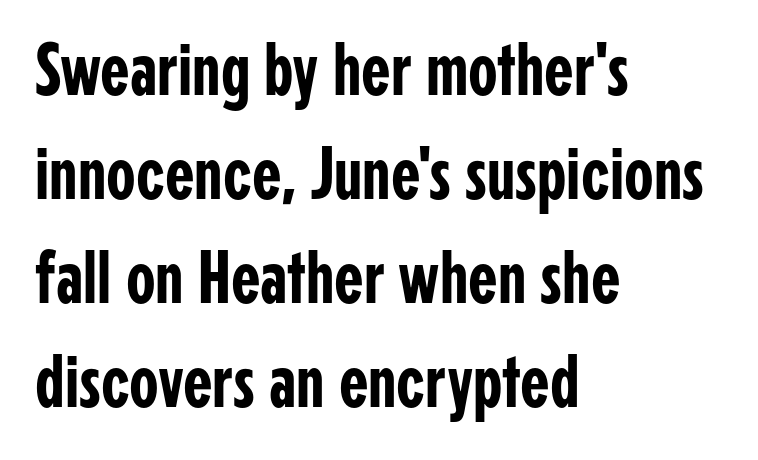
The image shows 76 px condensed sans-serif type, upright; set left-aligned, normal line spacing (1.37x), normal letter spacing, not underlined; low stroke contrast and a medium x-height.
